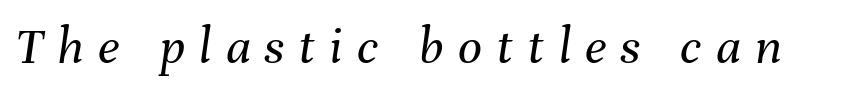
Q: Is the text bold? A: No.
Q: Is the text italic (slanted)? A: Yes, it leans right by about 8 degrees.
Q: Is the text underlined? A: No.
Q: Is the spacing between letters normal or unusually wide? A: Unusually wide.
Q: Width (condensed, normal, or wide)? A: Normal.
Q: Stroke contrast? A: Medium.
Q: x-height? A: Medium.
Q: Monospaced? A: No.
